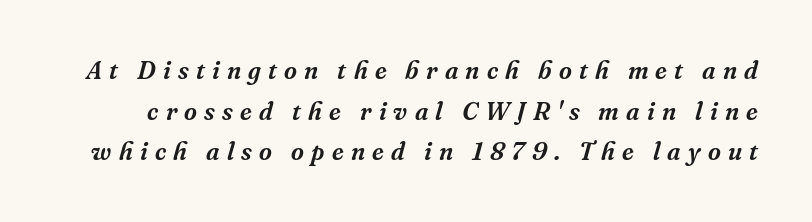
Q: Is the text italic (slanted)? A: Yes, it leans right by about 16 degrees.
Q: Is the text underlined? A: No.
Q: Is the spacing between letters normal or unusually wide? A: Unusually wide.
Q: Is the spacing between lines tight, normal or loose? A: Normal.
